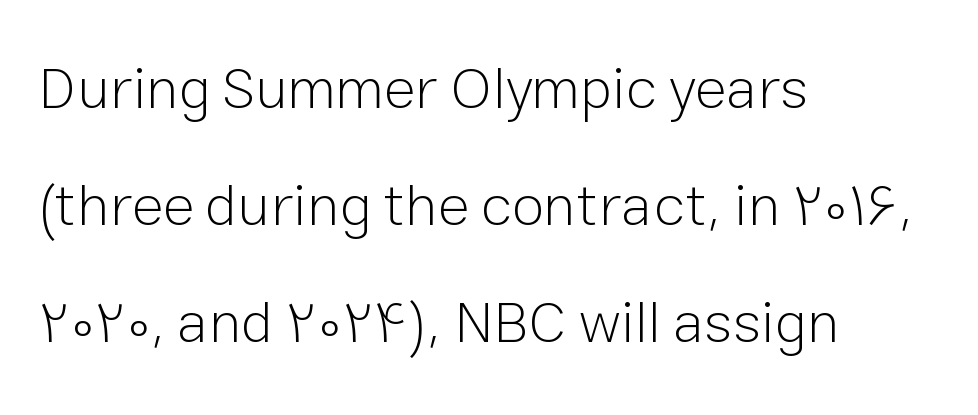
Q: Is the text bold? A: No.
Q: Is the text italic (slanted)? A: No, it is upright.
Q: Is the typeface a serif or a sans-serif typeface? A: Sans-serif.
Q: Is the text underlined? A: No.
Q: How is the paragraph aligned? A: Left-aligned.
Q: Is the spacing between letters normal or unusually wide? A: Normal.
Q: Is the spacing between lines tight, normal or loose? A: Loose.
Q: Width (condensed, normal, or wide)? A: Normal.
Q: Stroke contrast? A: Low.
Q: x-height? A: Medium.
Q: Monospaced? A: No.
